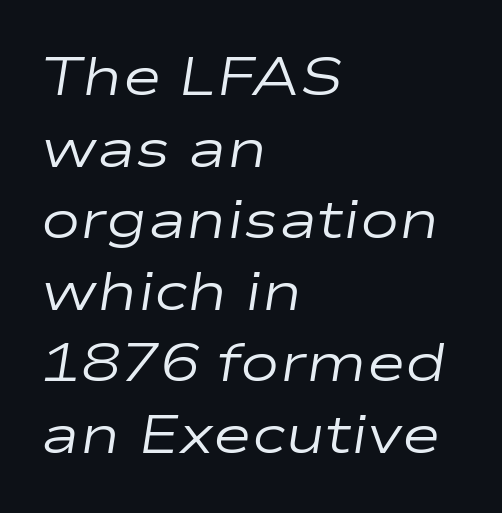
{"italic": "yes", "lean": "right", "slant_degrees": 9, "bold": "no", "weight": "regular", "width": "wide", "stroke_contrast": "low", "x_height": "medium", "monospaced": "no", "underline": "no", "align": "left", "line_spacing": "normal", "line_spacing_ratio": 1.35, "letter_spacing": "normal", "letter_spacing_em": 0.0, "glyph_px": 53}
